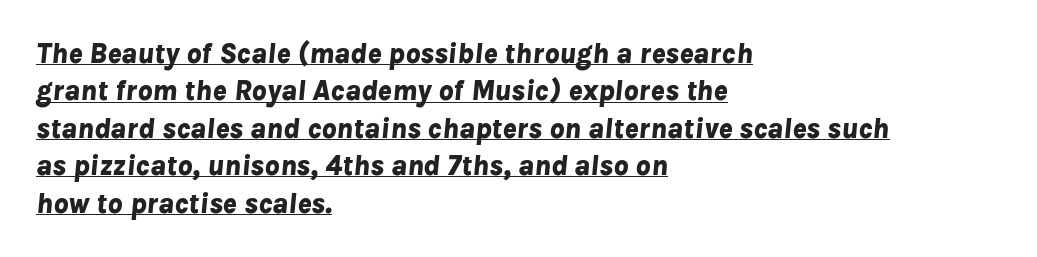
Q: Is the text bold? A: Yes.
Q: Is the text italic (slanted)? A: Yes, it leans right by about 8 degrees.
Q: Is the text underlined? A: Yes.
Q: How is the paragraph aligned? A: Left-aligned.
Q: Is the spacing between letters normal or unusually wide? A: Normal.
Q: Is the spacing between lines tight, normal or loose? A: Normal.
Q: Width (condensed, normal, or wide)? A: Normal.
Q: Stroke contrast? A: Low.
Q: x-height? A: Medium.
Q: Monospaced? A: No.
